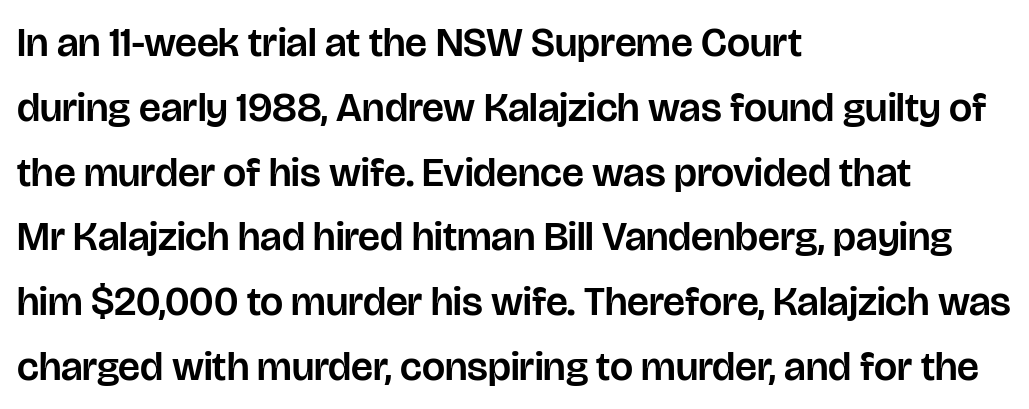
{"serif": "no", "italic": "no", "width": "normal", "stroke_contrast": "low", "x_height": "large", "monospaced": "no", "underline": "no", "align": "left", "line_spacing": "normal", "line_spacing_ratio": 1.58, "letter_spacing": "normal", "letter_spacing_em": 0.0, "glyph_px": 41}
